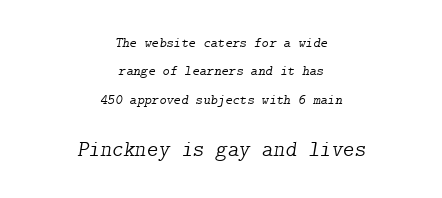
Q: Is the text bold? A: No.
Q: Is the text italic (slanted)? A: Yes, it leans right by about 9 degrees.
Q: Is the text underlined? A: No.
Q: How is the paragraph aligned? A: Centered.
Q: Is the spacing between letters normal or unusually wide? A: Normal.
Q: Is the spacing between lines tight, normal or loose? A: Loose.
Q: Which block of text is set in a larger size, the first (top) or the second (bottom)? A: The second (bottom) one.
